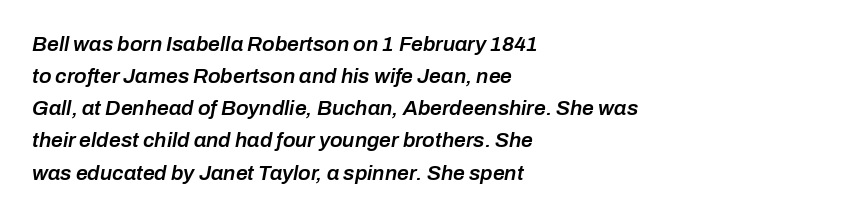
The image shows 21 px text type, italic (leaning right); set left-aligned, normal line spacing (1.53x), normal letter spacing, not underlined.
